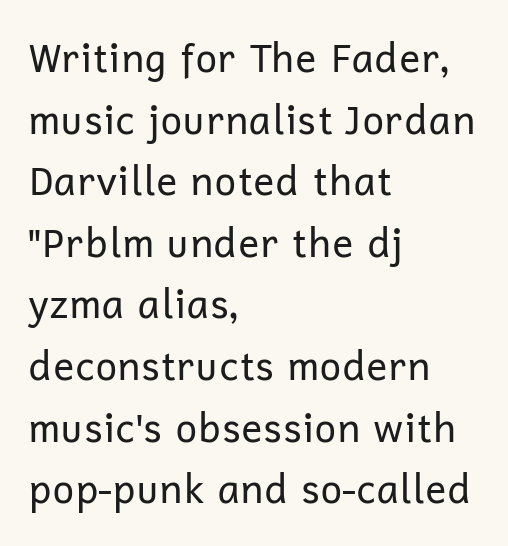
{"serif": "no", "italic": "no", "bold": "no", "weight": "regular", "width": "normal", "stroke_contrast": "low", "x_height": "medium", "monospaced": "no", "underline": "no", "align": "left", "line_spacing": "normal", "line_spacing_ratio": 1.58, "letter_spacing": "normal", "letter_spacing_em": 0.0, "glyph_px": 39}
